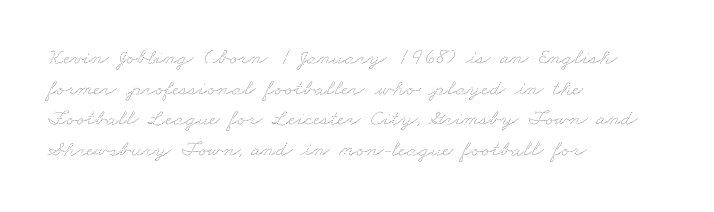
Q: Is the text bold? A: No.
Q: Is the text underlined? A: No.
Q: How is the paragraph aligned? A: Left-aligned.
Q: Is the spacing between letters normal or unusually wide? A: Normal.
Q: Is the spacing between lines tight, normal or loose? A: Normal.
